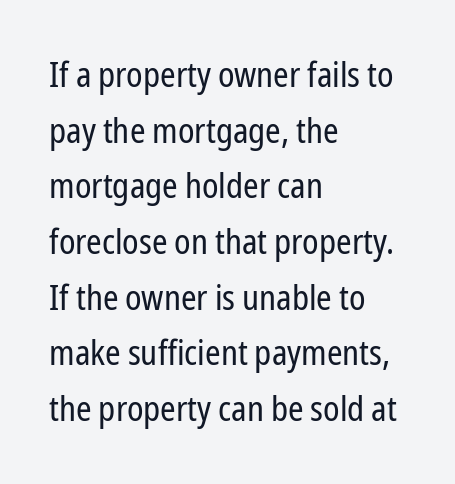
Q: Is the text bold? A: No.
Q: Is the text italic (slanted)? A: No, it is upright.
Q: Is the typeface a serif or a sans-serif typeface? A: Sans-serif.
Q: Is the text underlined? A: No.
Q: How is the paragraph aligned? A: Left-aligned.
Q: Is the spacing between letters normal or unusually wide? A: Normal.
Q: Is the spacing between lines tight, normal or loose? A: Normal.
Q: Width (condensed, normal, or wide)? A: Condensed.
Q: Stroke contrast? A: Low.
Q: x-height? A: Medium.
Q: Monospaced? A: No.
